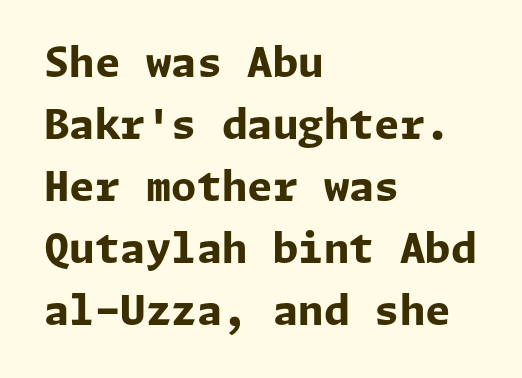
{"serif": "no", "italic": "no", "bold": "yes", "weight": "bold", "width": "normal", "stroke_contrast": "low", "x_height": "medium", "underline": "no", "align": "left", "line_spacing": "normal", "line_spacing_ratio": 1.51, "letter_spacing": "normal", "letter_spacing_em": 0.0, "glyph_px": 41}
